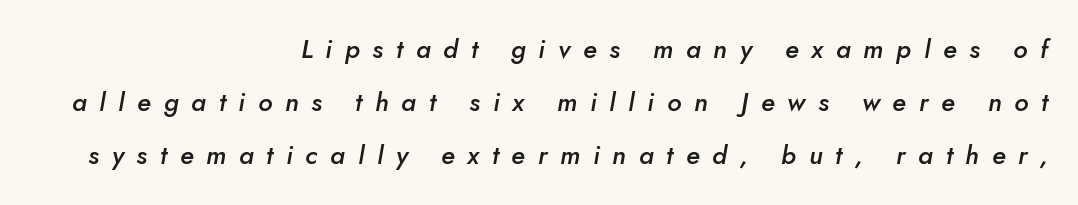
The image shows 26 px text type, italic (leaning right); set right-aligned, loose line spacing (2.04x), unusually wide letter spacing (+0.49 em), not underlined.
